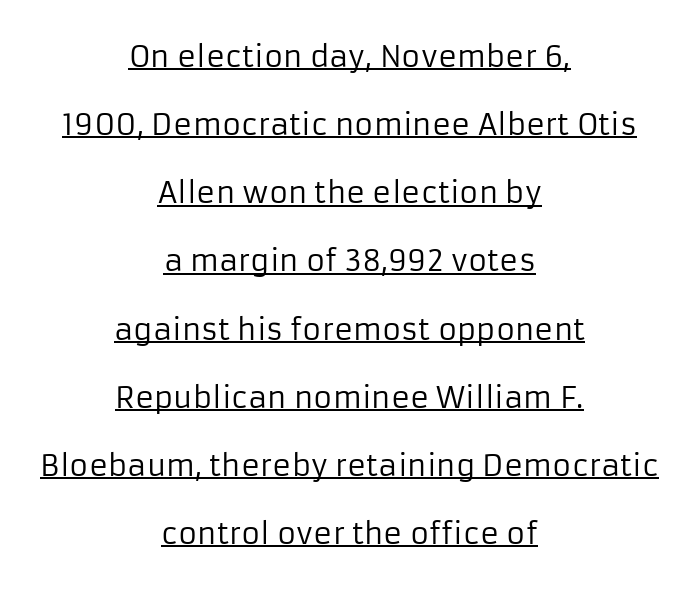
Do the characters align in a grid? No, the font is proportional. This is not heavy type; no bold has been used. The axis of the letterforms is exactly vertical. Each letter's strokes conclude bluntly, with no projecting serifs.
